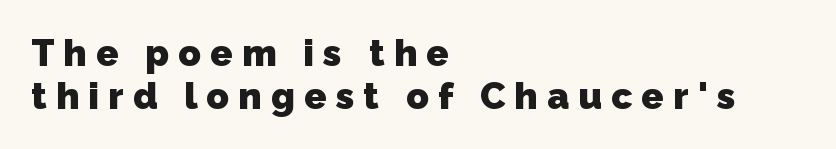
{"serif": "no", "bold": "yes", "weight": "heavy", "width": "normal", "stroke_contrast": "low", "x_height": "medium", "monospaced": "no", "underline": "no", "align": "left", "line_spacing_ratio": 1.16, "letter_spacing": "wide", "letter_spacing_em": 0.25, "glyph_px": 37}
